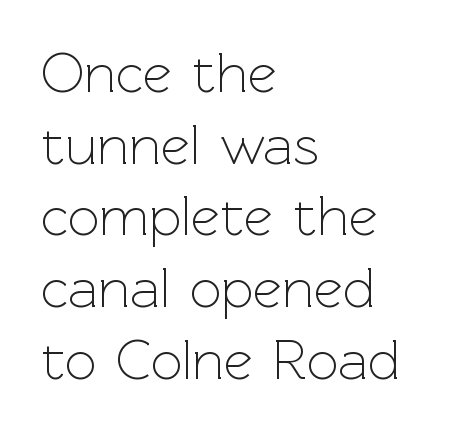
Q: Is the text bold? A: No.
Q: Is the text italic (slanted)? A: No, it is upright.
Q: Is the typeface a serif or a sans-serif typeface? A: Sans-serif.
Q: Is the text underlined? A: No.
Q: How is the paragraph aligned? A: Left-aligned.
Q: Is the spacing between letters normal or unusually wide? A: Normal.
Q: Is the spacing between lines tight, normal or loose? A: Normal.
Q: Width (condensed, normal, or wide)? A: Normal.
Q: x-height? A: Medium.
Q: Monospaced? A: No.
